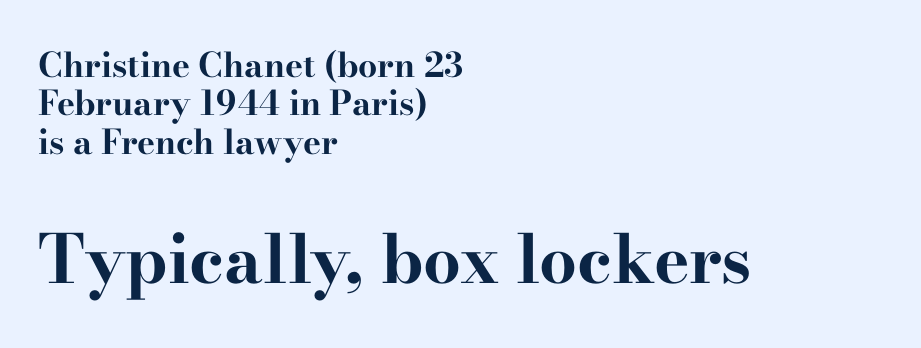
Q: Is the text bold? A: Yes.
Q: Is the text italic (slanted)? A: No, it is upright.
Q: Is the typeface a serif or a sans-serif typeface? A: Serif.
Q: Is the text underlined? A: No.
Q: How is the paragraph aligned? A: Left-aligned.
Q: Is the spacing between letters normal or unusually wide? A: Normal.
Q: Is the spacing between lines tight, normal or loose? A: Tight.
Q: Which block of text is set in a larger size, the first (top) or the second (bottom)? A: The second (bottom) one.
Q: Width (condensed, normal, or wide)? A: Wide.
Q: Stroke contrast? A: High.
Q: x-height? A: Small.
Q: Monospaced? A: No.
